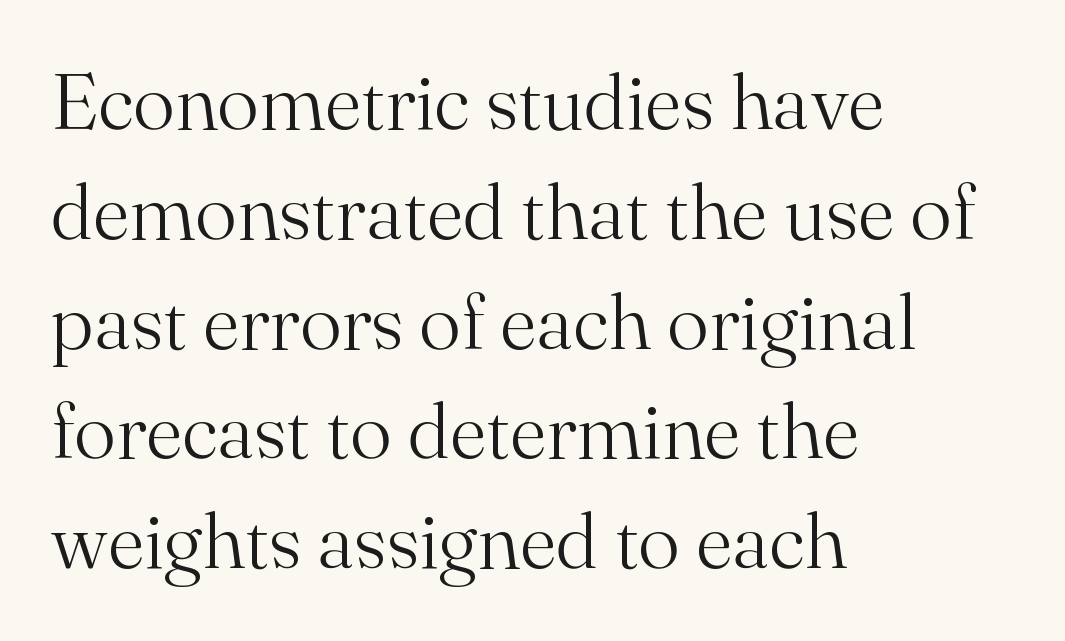
{"serif": "yes", "italic": "no", "bold": "no", "weight": "light", "width": "normal", "stroke_contrast": "medium", "x_height": "small", "monospaced": "no", "underline": "no", "align": "left", "line_spacing": "normal", "line_spacing_ratio": 1.39, "letter_spacing": "normal", "letter_spacing_em": 0.0, "glyph_px": 79}
